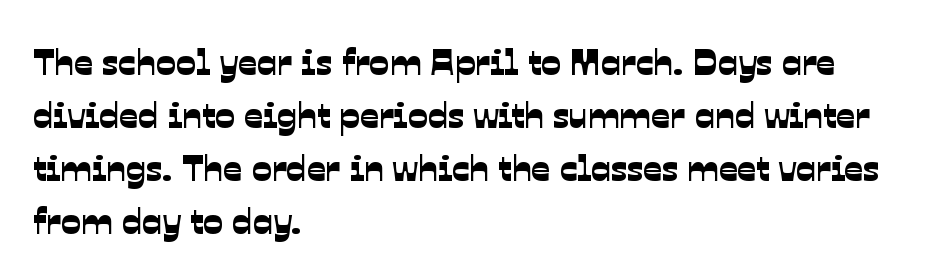
What stands out about the letter spacing? Nothing — it is the standard amount. Type without underlining. The font family rendered here belongs to the sans-serif group. Notice how descenders clear the ascenders below comfortably — that's standard leading.
